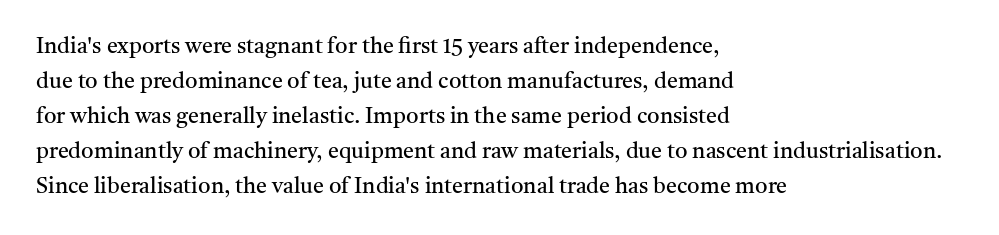
Q: Is the text bold? A: No.
Q: Is the text italic (slanted)? A: No, it is upright.
Q: Is the text underlined? A: No.
Q: How is the paragraph aligned? A: Left-aligned.
Q: Is the spacing between letters normal or unusually wide? A: Normal.
Q: Is the spacing between lines tight, normal or loose? A: Normal.
